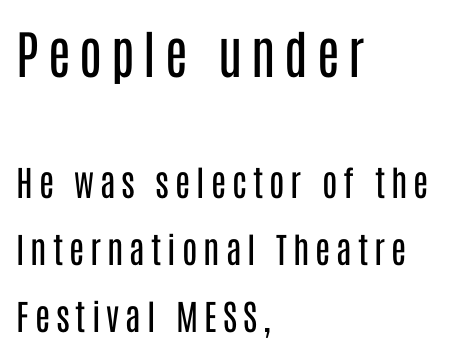
The zone under the glyphs is completely vacant. Horizontally, the lines are justified to the leading edge only. The passage shown is typeset with a sans-serif family. The more generous point size was reserved for the upper chunk.
